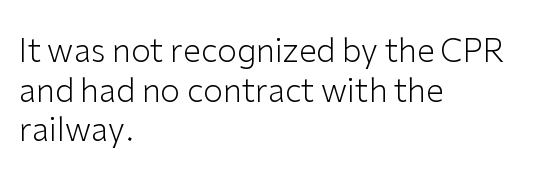
The rendering anchors every line to the left-hand side. Unmarked baselines from the first word to the last. Stroke thickness stays within the range of a standard reading face or lighter. Observe the ordinary spacing: letters are neighbours, not strangers.
